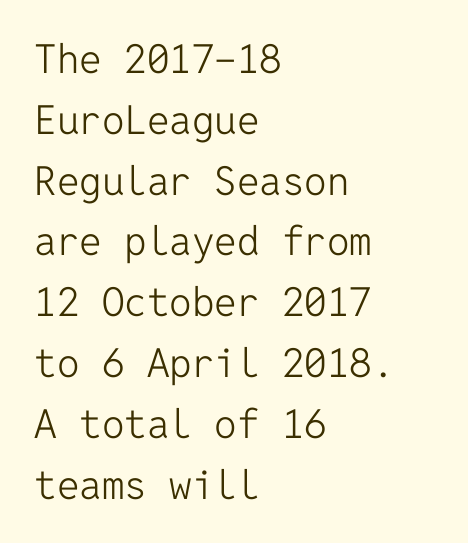
{"serif": "no", "italic": "no", "bold": "no", "weight": "light", "width": "normal", "stroke_contrast": "low", "x_height": "medium", "monospaced": "yes", "underline": "no", "align": "left", "line_spacing": "normal", "line_spacing_ratio": 1.52, "letter_spacing": "normal", "letter_spacing_em": 0.0, "glyph_px": 40}
